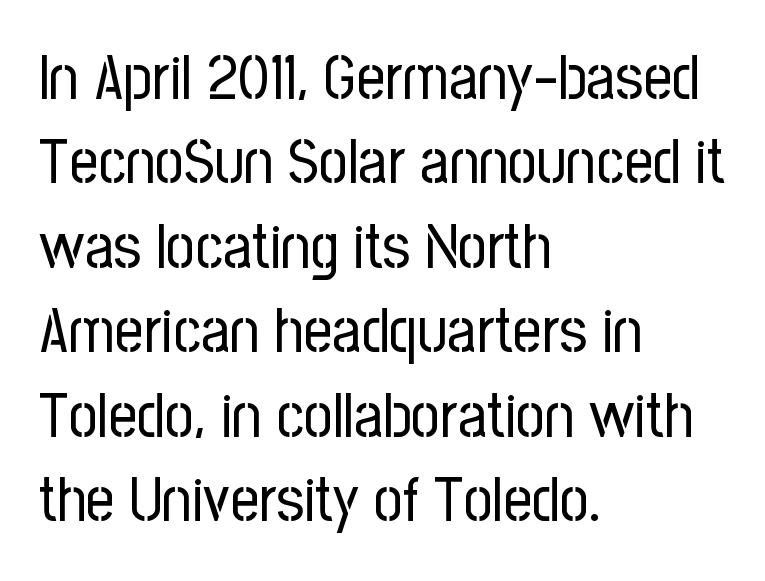
{"serif": "no", "italic": "no", "bold": "no", "weight": "regular", "width": "condensed", "stroke_contrast": "low", "x_height": "medium", "monospaced": "no", "underline": "no", "align": "left", "line_spacing": "normal", "line_spacing_ratio": 1.34, "letter_spacing": "normal", "letter_spacing_em": 0.0, "glyph_px": 63}
